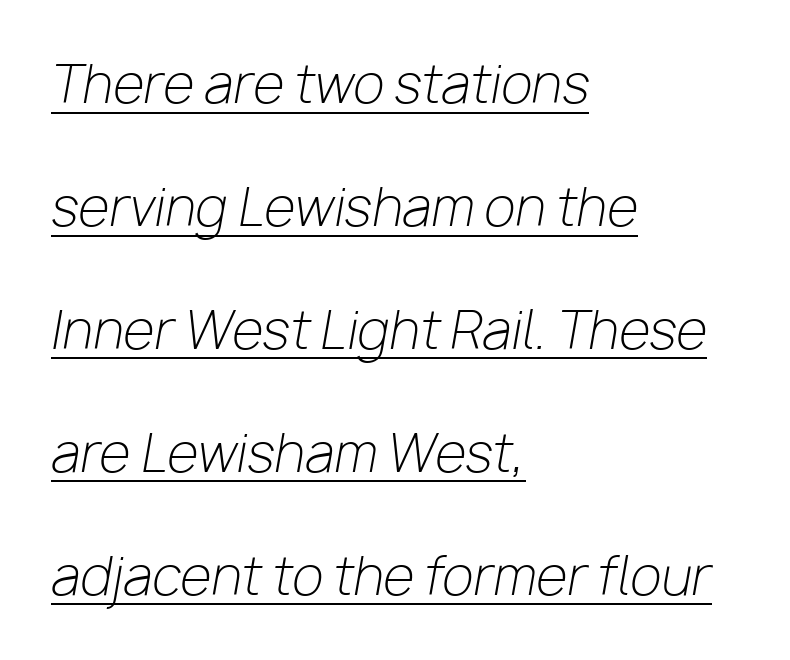
{"italic": "yes", "lean": "right", "slant_degrees": 10, "bold": "no", "weight": "light", "width": "normal", "stroke_contrast": "low", "x_height": "medium", "monospaced": "no", "underline": "yes", "align": "left", "line_spacing": "loose", "line_spacing_ratio": 2.41, "letter_spacing": "normal", "letter_spacing_em": 0.0, "glyph_px": 51}
